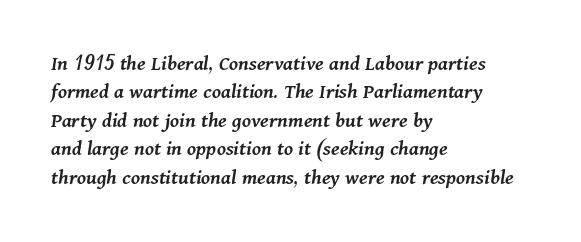
The image shows 22 px text type, italic (leaning right); set left-aligned, normal line spacing (1.29x), normal letter spacing, not underlined.
